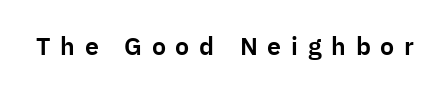
{"italic": "no", "underline": "no", "letter_spacing": "wide", "letter_spacing_em": 0.39, "glyph_px": 25}
